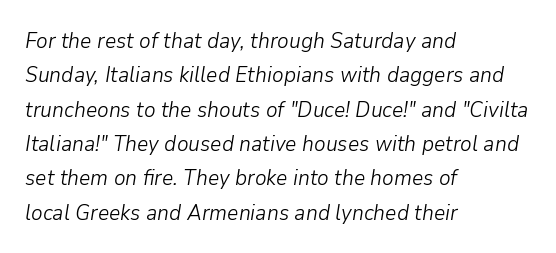
{"italic": "yes", "lean": "right", "slant_degrees": 9, "bold": "no", "underline": "no", "align": "left", "line_spacing": "normal", "line_spacing_ratio": 1.56, "letter_spacing": "normal", "letter_spacing_em": 0.0, "glyph_px": 22}
